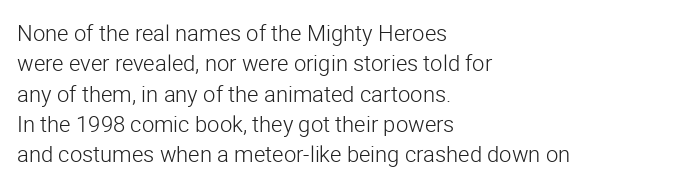
The image shows 22 px text type, upright; set left-aligned, normal line spacing (1.38x), normal letter spacing, not underlined.
